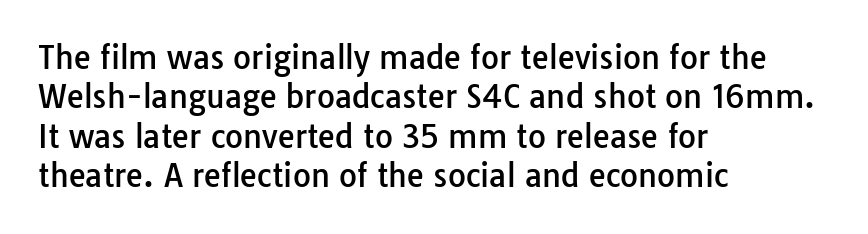
Horizontal bands of white between lines are of average thickness. In terms of letterform style, serifs are entirely absent. Notice how the passage keeps a crisp vertical edge on the left only. Is there any slant? The stems are plumb. There is no visible air inserted between adjacent glyphs. The passage shown is typed in a proportional face where columns would drift.
